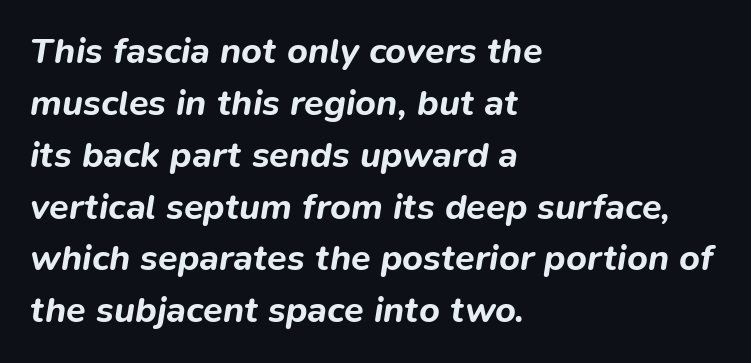
The image shows 36 px bold type, italic (leaning right); set left-aligned, normal line spacing (1.44x), normal letter spacing, not underlined; low stroke contrast and a medium x-height.
